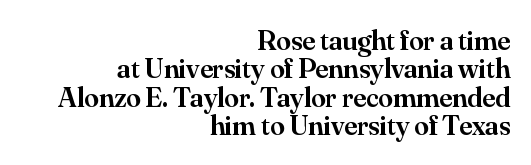
The face used here is proportionally spaced, like ordinary book or web type. Vertical strokes here are truly vertical. To sum up the face: it has serifs. Short note: letters normally spaced. Bold? Not quite — semibold, heavier than regular but stopping short.
